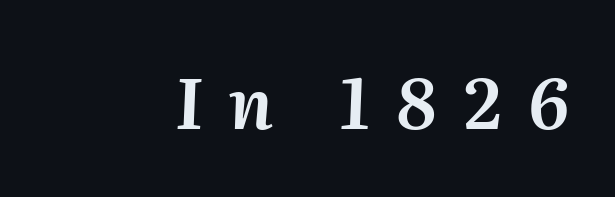
Q: Is the text italic (slanted)? A: Yes, it leans right by about 2 degrees.
Q: Is the text underlined? A: No.
Q: Is the spacing between letters normal or unusually wide? A: Unusually wide.
Q: Width (condensed, normal, or wide)? A: Normal.
Q: Stroke contrast? A: Medium.
Q: x-height? A: Medium.
Q: Monospaced? A: No.
